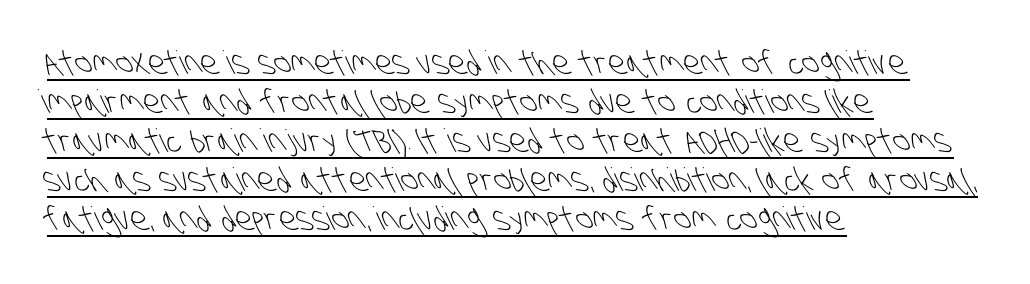
Q: Is the text bold? A: No.
Q: Is the typeface a serif or a sans-serif typeface? A: Sans-serif.
Q: Is the text underlined? A: Yes.
Q: How is the paragraph aligned? A: Left-aligned.
Q: Is the spacing between letters normal or unusually wide? A: Normal.
Q: Width (condensed, normal, or wide)? A: Condensed.
Q: Stroke contrast? A: Low.
Q: x-height? A: Large.
Q: Monospaced? A: No.
